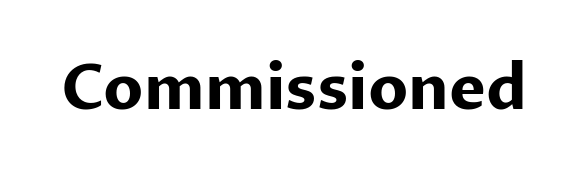
Q: Is the text bold? A: Yes.
Q: Is the text italic (slanted)? A: No, it is upright.
Q: Is the typeface a serif or a sans-serif typeface? A: Sans-serif.
Q: Is the text underlined? A: No.
Q: Is the spacing between letters normal or unusually wide? A: Normal.
Q: Width (condensed, normal, or wide)? A: Normal.
Q: Stroke contrast? A: Low.
Q: x-height? A: Medium.
Q: Monospaced? A: No.
